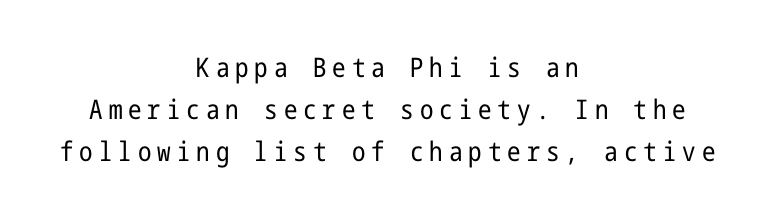
The image shows 27 px text type, upright; set centered, normal line spacing (1.55x), unusually wide letter spacing (+0.22 em), not underlined.
